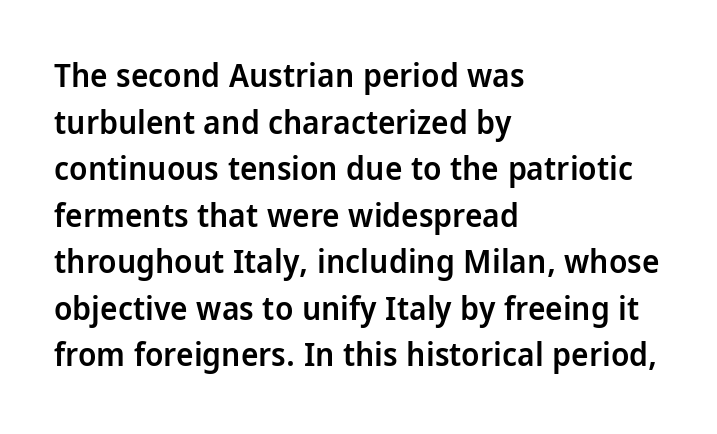
Q: Is the text bold? A: Semi-bold.
Q: Is the text italic (slanted)? A: No, it is upright.
Q: Is the typeface a serif or a sans-serif typeface? A: Sans-serif.
Q: Is the text underlined? A: No.
Q: How is the paragraph aligned? A: Left-aligned.
Q: Is the spacing between letters normal or unusually wide? A: Normal.
Q: Is the spacing between lines tight, normal or loose? A: Normal.
Q: Width (condensed, normal, or wide)? A: Condensed.
Q: Stroke contrast? A: Low.
Q: x-height? A: Large.
Q: Monospaced? A: No.
